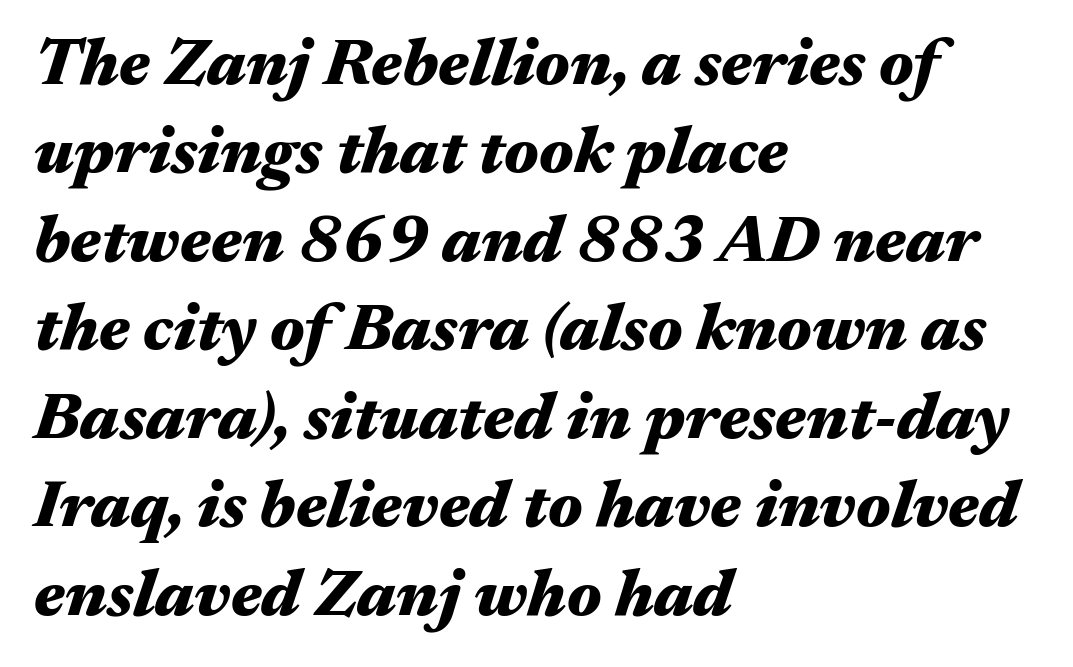
Bold? Absolutely — the strokes are thick and heavy. The designer left line spacing at the default. Italic? Definitely — the glyphs are oblique. Underlining? Definitely not there. The passage shown is typed in a proportional face where columns would drift. The passage is arranged the way most books set body copy — flush left.
